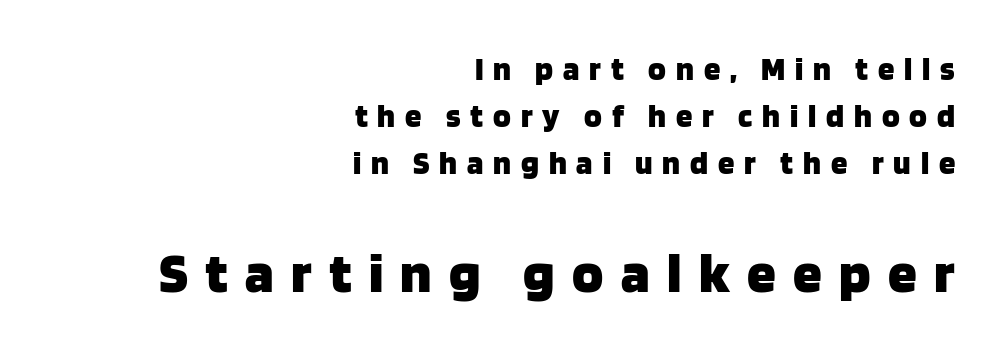
The image shows 58 px heavy sans-serif type, upright; set right-aligned, normal line spacing (1.43x), unusually wide letter spacing (+0.3 em), not underlined; the second (bottom) block is 1.76x larger; low stroke contrast and a large x-height.
